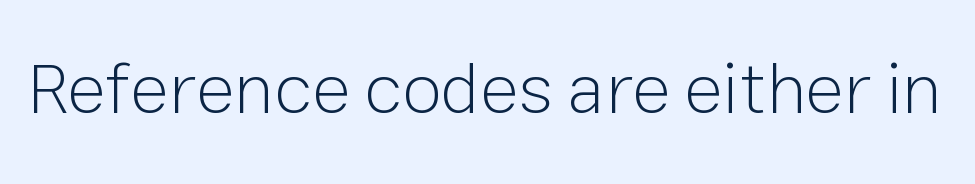
The image shows 72 px light sans-serif type, upright; set normal letter spacing, not underlined; low stroke contrast and a medium x-height.
